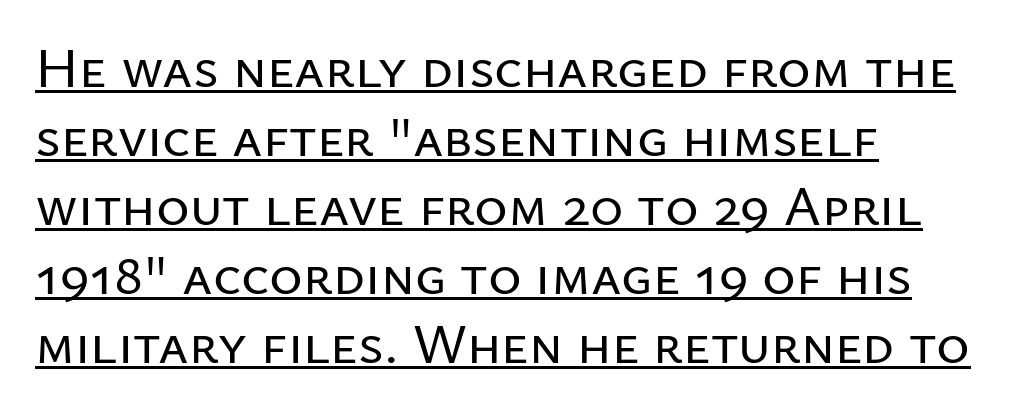
Nope, not italic — everything's standing straight. The rendering uses natural spacing where letterforms have individual widths. A student would call this left alignment; a typographer would say flush left, rag right. The specimen includes a rule beneath the text block's lines. The rendering keeps characters at their native spacing.
